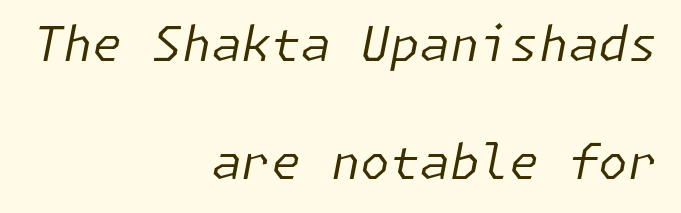
The image shows 48 px regular-weight type, italic (leaning right); set right-aligned, loose line spacing (2.45x), normal letter spacing, not underlined; low stroke contrast and a medium x-height.
